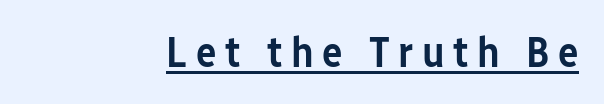
{"serif": "no", "italic": "no", "bold": "semi", "weight": "semibold", "width": "condensed", "stroke_contrast": "low", "x_height": "medium", "monospaced": "no", "underline": "yes", "align": "right", "letter_spacing": "wide", "letter_spacing_em": 0.2, "glyph_px": 43}
